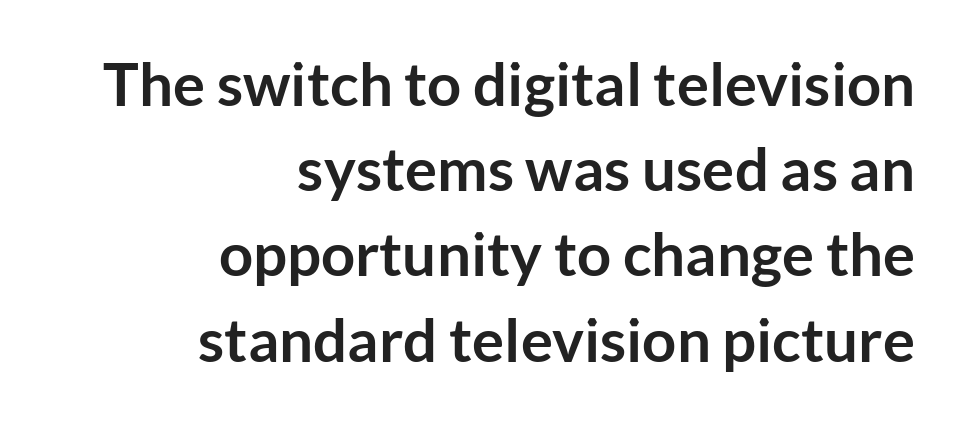
Q: Is the text bold? A: Yes.
Q: Is the text italic (slanted)? A: No, it is upright.
Q: Is the typeface a serif or a sans-serif typeface? A: Sans-serif.
Q: Is the text underlined? A: No.
Q: How is the paragraph aligned? A: Right-aligned.
Q: Is the spacing between letters normal or unusually wide? A: Normal.
Q: Is the spacing between lines tight, normal or loose? A: Normal.
Q: Width (condensed, normal, or wide)? A: Normal.
Q: Stroke contrast? A: Low.
Q: x-height? A: Medium.
Q: Monospaced? A: No.
